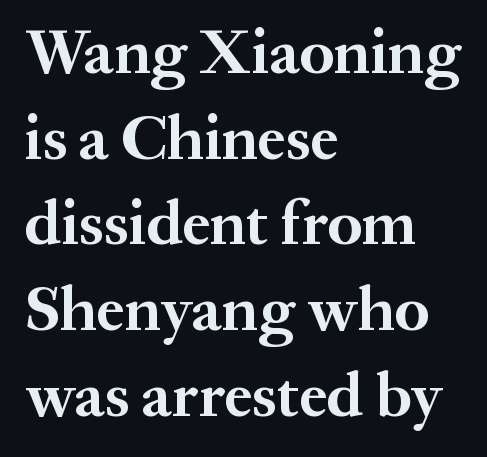
These lines carry a lot of weight — the face is fully bold. Successive baselines arrive at the customary interval. Stroke terminals: seriffed. Just letters on the line, the space beneath them empty. The letters advance in unequal steps, a hallmark of proportional type. Ascenders rise straight up at ninety degrees.
